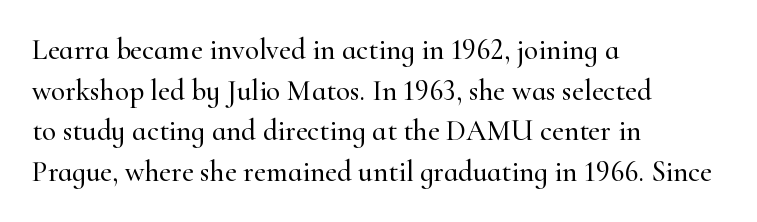
Q: Is the text italic (slanted)? A: No, it is upright.
Q: Is the typeface a serif or a sans-serif typeface? A: Serif.
Q: Is the text underlined? A: No.
Q: How is the paragraph aligned? A: Left-aligned.
Q: Is the spacing between letters normal or unusually wide? A: Normal.
Q: Is the spacing between lines tight, normal or loose? A: Normal.
Q: Width (condensed, normal, or wide)? A: Normal.
Q: Stroke contrast? A: High.
Q: x-height? A: Small.
Q: Monospaced? A: No.
